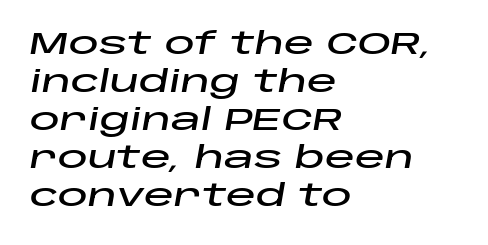
Q: Is the text italic (slanted)? A: Yes, it leans right by about 10 degrees.
Q: Is the text underlined? A: No.
Q: How is the paragraph aligned? A: Left-aligned.
Q: Is the spacing between letters normal or unusually wide? A: Normal.
Q: Is the spacing between lines tight, normal or loose? A: Normal.
Q: Width (condensed, normal, or wide)? A: Wide.
Q: Stroke contrast? A: Low.
Q: x-height? A: Large.
Q: Monospaced? A: No.
